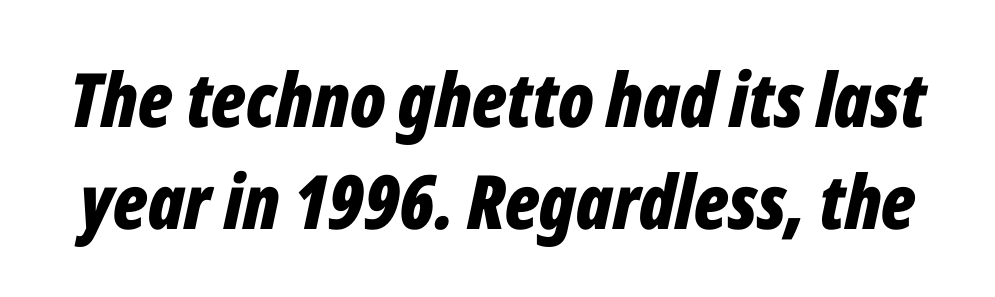
Is the type slanted? Yes — the strokes lean at a clear angle. These lines are rendered in a variable-pitch font. Is there much room between lines? A standard amount, neither cramped nor airy. The rendering uses a bold face; every stroke is thick and dark. Bare-footed words on every line. Tracking here is standard; glyphs follow each other at the usual distance.
